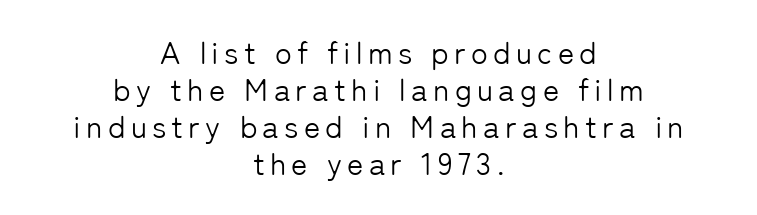
{"serif": "no", "italic": "no", "bold": "no", "weight": "light", "width": "normal", "stroke_contrast": "low", "x_height": "medium", "monospaced": "no", "underline": "no", "align": "center", "line_spacing_ratio": 1.19, "glyph_px": 31}
